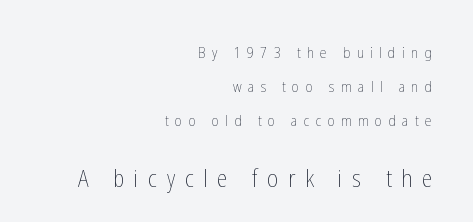
Q: Is the text bold? A: No.
Q: Is the text italic (slanted)? A: No, it is upright.
Q: Is the text underlined? A: No.
Q: How is the paragraph aligned? A: Right-aligned.
Q: Is the spacing between letters normal or unusually wide? A: Unusually wide.
Q: Is the spacing between lines tight, normal or loose? A: Loose.
Q: Which block of text is set in a larger size, the first (top) or the second (bottom)? A: The second (bottom) one.
